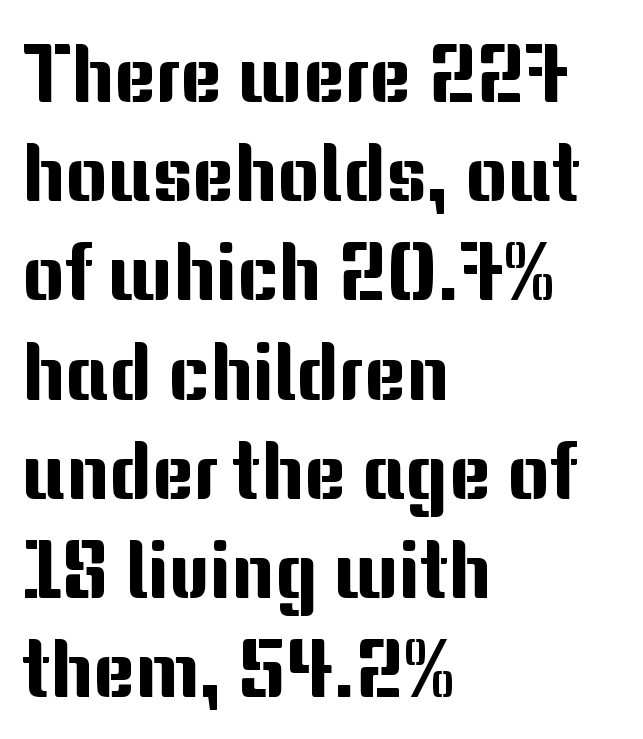
The passage shown is not underscored anywhere. A student would call this left alignment; a typographer would say flush left, rag right. Every character sits straight up, as roman type does. You could not count columns in this text — the font is proportionally spaced. There is no visible air inserted between adjacent glyphs. In terms of letterform style, serifs are entirely absent.
